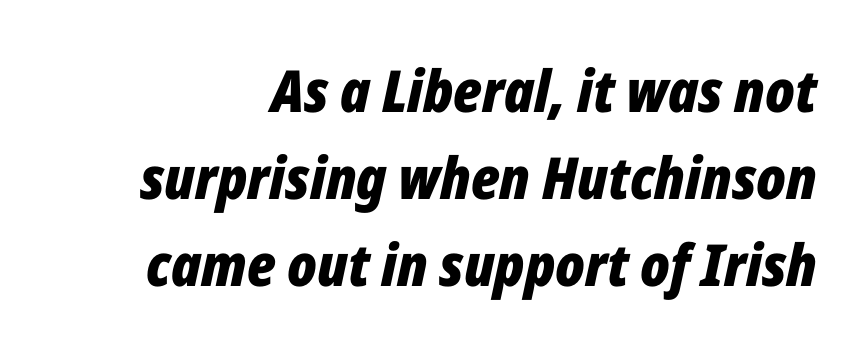
Q: Is the text bold? A: Yes.
Q: Is the text italic (slanted)? A: Yes, it leans right by about 12 degrees.
Q: Is the text underlined? A: No.
Q: Is the spacing between letters normal or unusually wide? A: Normal.
Q: Is the spacing between lines tight, normal or loose? A: Normal.
Q: Width (condensed, normal, or wide)? A: Condensed.
Q: Stroke contrast? A: Low.
Q: x-height? A: Medium.
Q: Monospaced? A: No.
